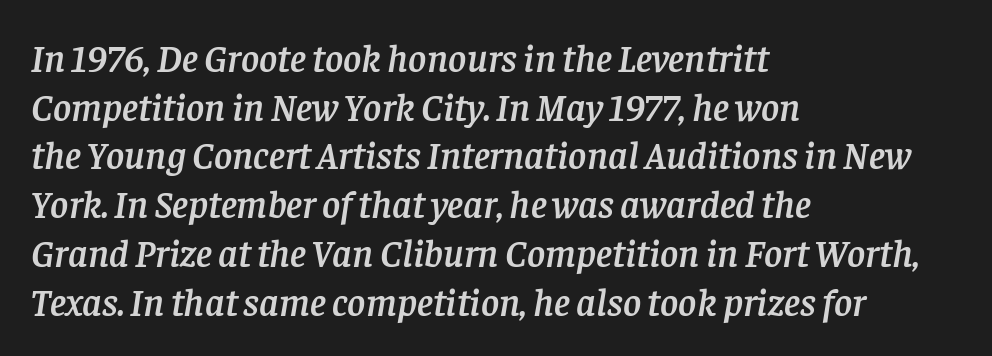
{"serif": "yes", "italic": "yes", "lean": "right", "slant_degrees": 8, "width": "normal", "stroke_contrast": "low", "x_height": "large", "monospaced": "no", "underline": "no", "align": "left", "line_spacing": "normal", "line_spacing_ratio": 1.25, "letter_spacing": "normal", "letter_spacing_em": 0.0, "glyph_px": 39}
